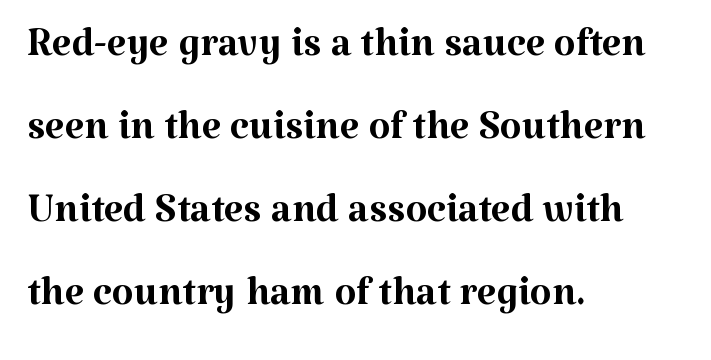
The image shows 56 px regular-weight serif type, upright; set left-aligned, normal line spacing (1.48x), normal letter spacing, not underlined; medium stroke contrast and a medium x-height.
